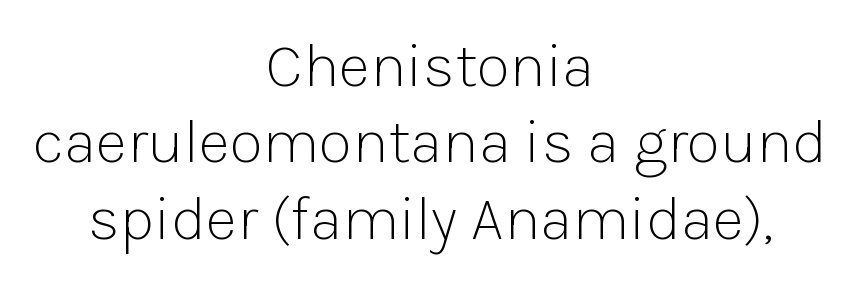
Unbolded letterforms with no extra heft. Do the characters align in a grid? No, the font is proportional. Tall strokes in this sample are plumb rather than angled. This rendering employs a face without finishing strokes, i.e., a sans-serif. Compared with typical body copy, the letter spacing here is the same. The passage shown is not underscored anywhere.
